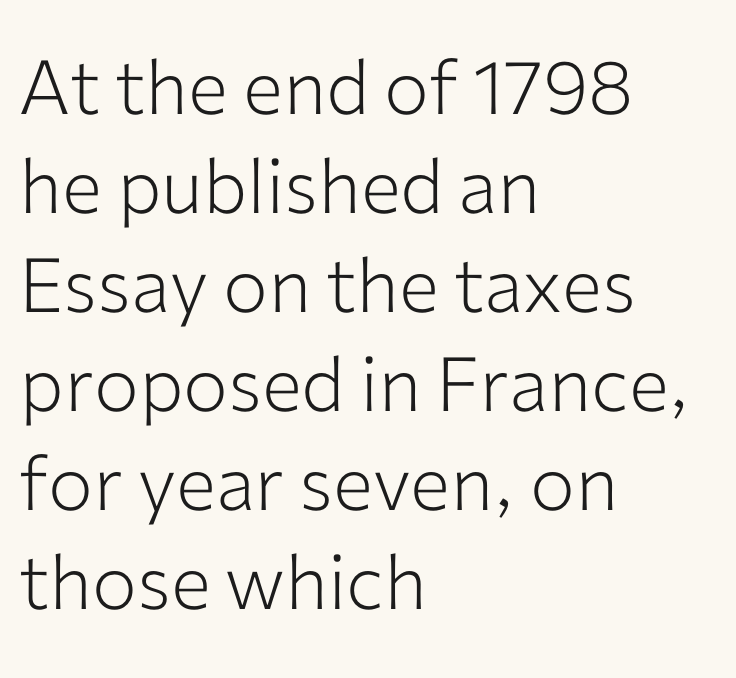
The image shows 75 px light sans-serif type, upright; set left-aligned, normal line spacing (1.32x), normal letter spacing, not underlined; low stroke contrast and a medium x-height.
